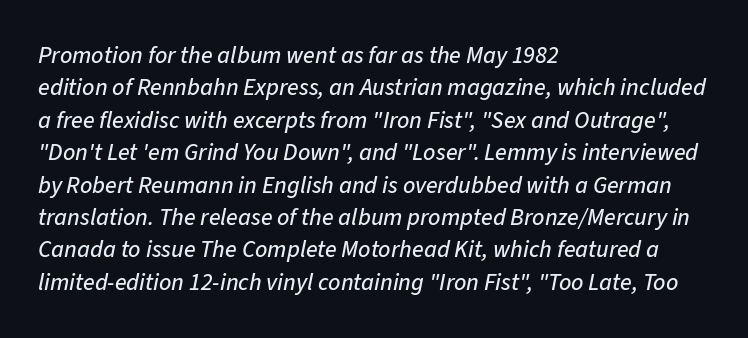
{"italic": "yes", "lean": "right", "slant_degrees": 11, "underline": "no", "align": "left", "line_spacing": "normal", "line_spacing_ratio": 1.35, "letter_spacing": "normal", "letter_spacing_em": 0.0, "glyph_px": 24}
